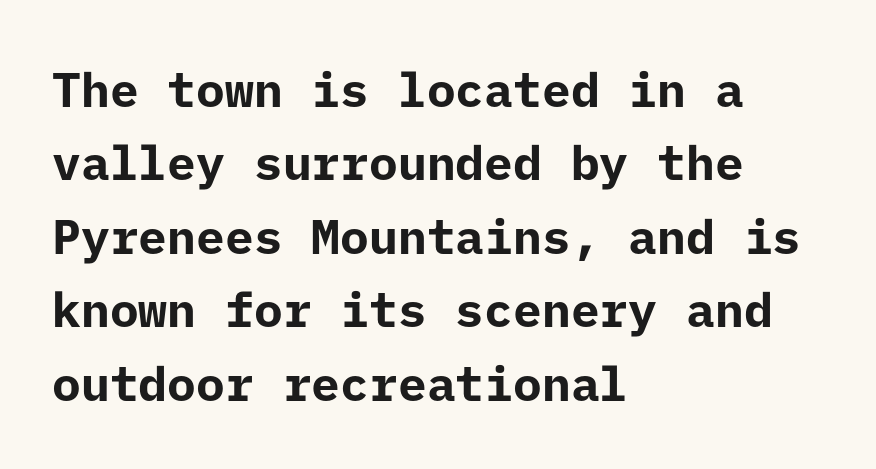
Q: Is the text bold? A: Yes.
Q: Is the text italic (slanted)? A: No, it is upright.
Q: Is the typeface a serif or a sans-serif typeface? A: Sans-serif.
Q: Is the text underlined? A: No.
Q: How is the paragraph aligned? A: Left-aligned.
Q: Is the spacing between letters normal or unusually wide? A: Normal.
Q: Is the spacing between lines tight, normal or loose? A: Normal.
Q: Width (condensed, normal, or wide)? A: Normal.
Q: Stroke contrast? A: Low.
Q: x-height? A: Medium.
